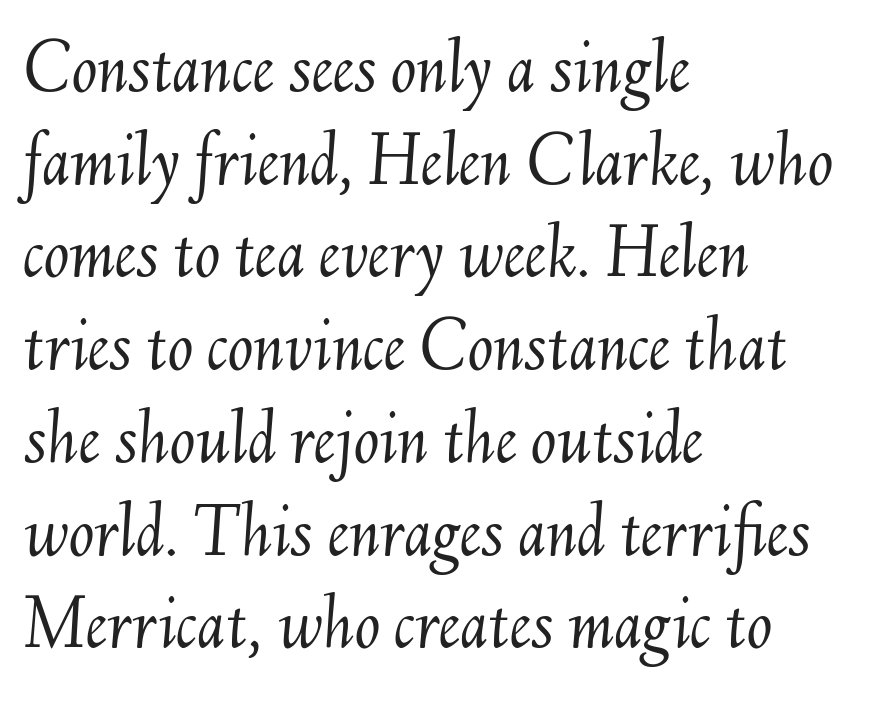
{"italic": "yes", "lean": "right", "slant_degrees": 6, "bold": "no", "weight": "light", "width": "normal", "stroke_contrast": "medium", "x_height": "small", "monospaced": "no", "underline": "no", "align": "left", "line_spacing_ratio": 1.22, "letter_spacing": "normal", "letter_spacing_em": 0.0, "glyph_px": 76}
